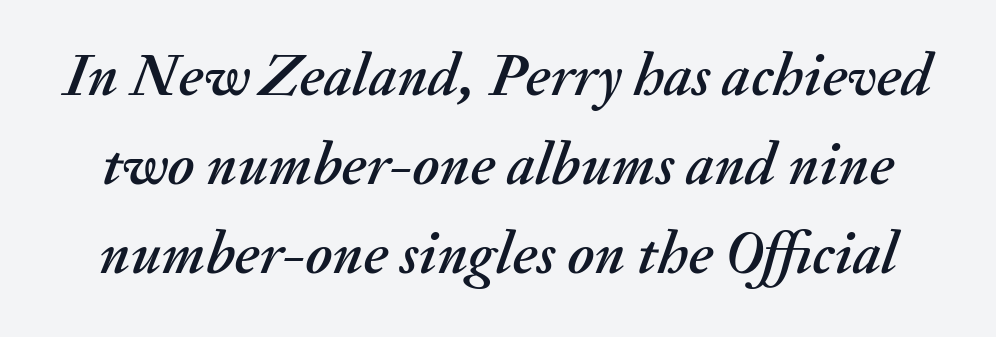
{"italic": "yes", "lean": "right", "slant_degrees": 20, "width": "normal", "stroke_contrast": "medium", "x_height": "small", "monospaced": "no", "underline": "no", "line_spacing": "normal", "line_spacing_ratio": 1.46, "letter_spacing": "normal", "letter_spacing_em": 0.0, "glyph_px": 61}
